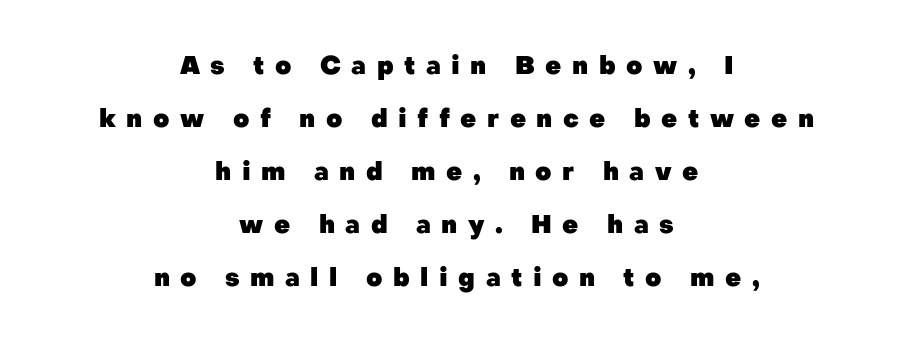
{"italic": "no", "bold": "yes", "underline": "no", "align": "center", "line_spacing": "loose", "line_spacing_ratio": 2.12, "letter_spacing": "wide", "letter_spacing_em": 0.42, "glyph_px": 25}
